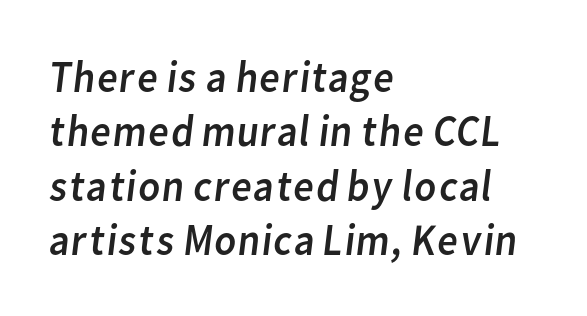
One-word summary of the alignment: left. Think of a printed novel: that variable character pitch is what you see here. The text was rendered using a sans face with plain stroke endings. Letter spacing: default. Letters have the restrained weight of plain body copy at most. Nobody drew a line under any word here.
